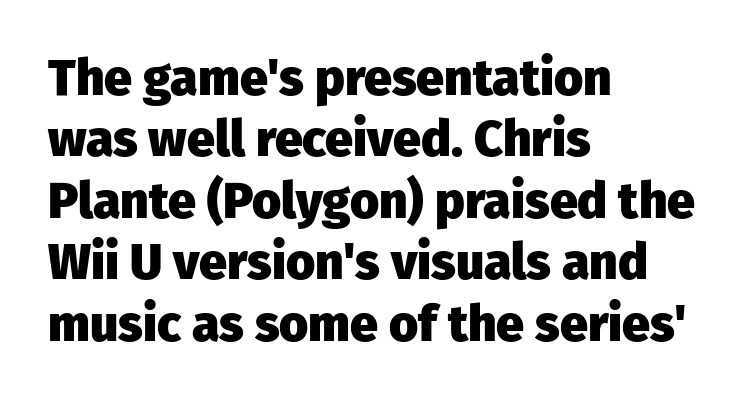
Q: Is the text bold? A: Yes.
Q: Is the text italic (slanted)? A: No, it is upright.
Q: Is the typeface a serif or a sans-serif typeface? A: Sans-serif.
Q: Is the text underlined? A: No.
Q: How is the paragraph aligned? A: Left-aligned.
Q: Is the spacing between letters normal or unusually wide? A: Normal.
Q: Width (condensed, normal, or wide)? A: Normal.
Q: Stroke contrast? A: Low.
Q: x-height? A: Medium.
Q: Monospaced? A: No.
